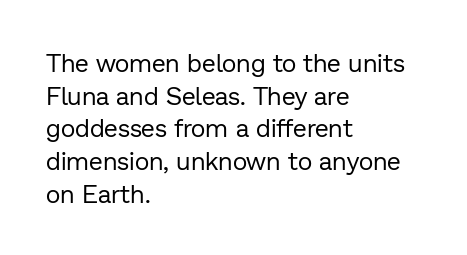
{"italic": "no", "bold": "no", "underline": "no", "align": "left", "line_spacing": "normal", "line_spacing_ratio": 1.31, "letter_spacing": "normal", "letter_spacing_em": 0.0, "glyph_px": 25}
